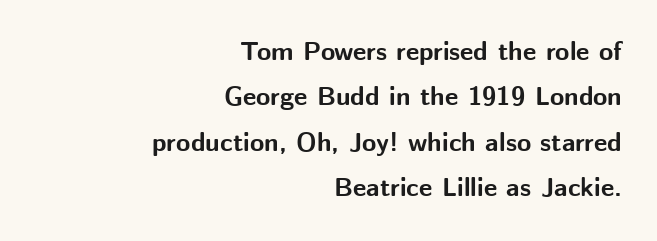
{"italic": "no", "bold": "yes", "underline": "no", "align": "right", "line_spacing_ratio": 1.75, "letter_spacing": "normal", "letter_spacing_em": 0.0, "glyph_px": 26}
